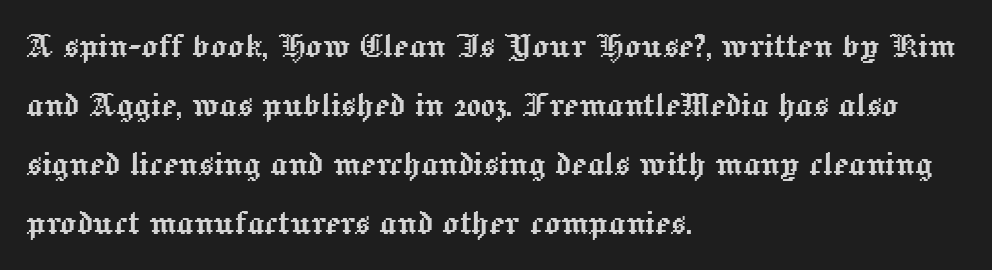
{"italic": "no", "width": "normal", "x_height": "medium", "monospaced": "no", "underline": "no", "align": "left", "line_spacing": "normal", "line_spacing_ratio": 1.44, "letter_spacing": "normal", "letter_spacing_em": 0.0, "glyph_px": 41}
